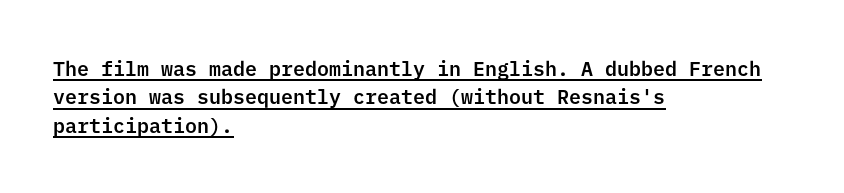
Q: Is the text italic (slanted)? A: No, it is upright.
Q: Is the text underlined? A: Yes.
Q: How is the paragraph aligned? A: Left-aligned.
Q: Is the spacing between letters normal or unusually wide? A: Normal.
Q: Is the spacing between lines tight, normal or loose? A: Normal.
